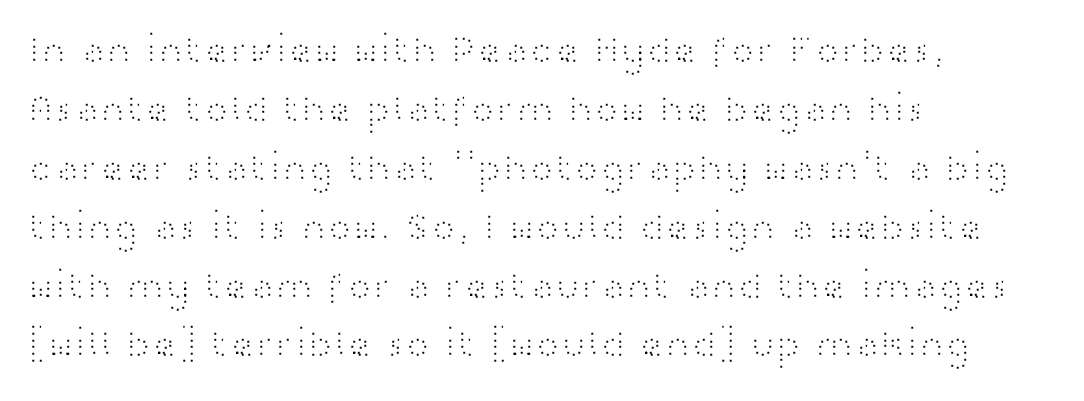
The rendering uses a moderate line-height, typical for paragraphs. Caption: standard tracking, unaltered. No heavy texture on the line: the type isn't bold. The words here are not underlined.
